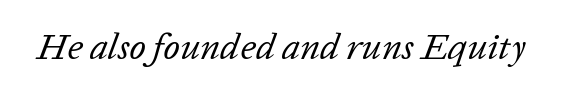
Q: Is the text bold? A: No.
Q: Is the text italic (slanted)? A: Yes, it leans right by about 20 degrees.
Q: Is the text underlined? A: No.
Q: Is the spacing between letters normal or unusually wide? A: Normal.
Q: Width (condensed, normal, or wide)? A: Normal.
Q: Stroke contrast? A: Low.
Q: x-height? A: Medium.
Q: Monospaced? A: No.
